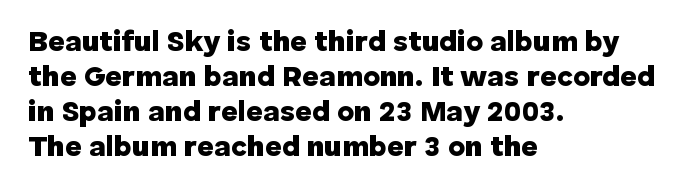
Q: Is the text bold? A: Yes.
Q: Is the text italic (slanted)? A: No, it is upright.
Q: Is the typeface a serif or a sans-serif typeface? A: Sans-serif.
Q: Is the text underlined? A: No.
Q: How is the paragraph aligned? A: Left-aligned.
Q: Is the spacing between letters normal or unusually wide? A: Normal.
Q: Width (condensed, normal, or wide)? A: Normal.
Q: Stroke contrast? A: Low.
Q: x-height? A: Medium.
Q: Monospaced? A: No.
